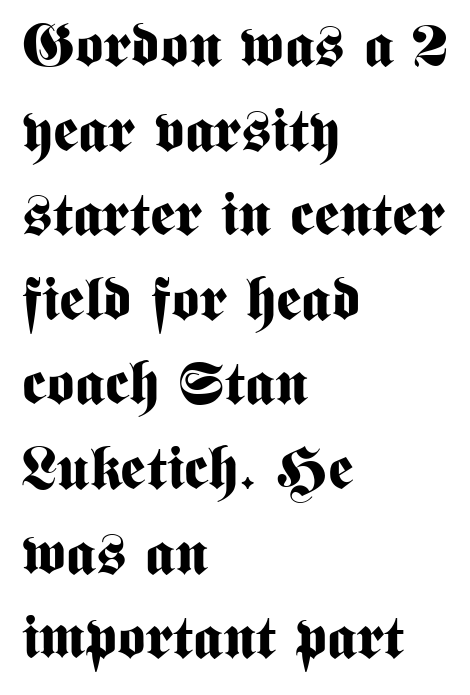
The image shows 60 px bold, condensed sans-serif type, upright; set left-aligned, normal line spacing (1.41x), normal letter spacing, not underlined; medium stroke contrast and a medium x-height.
